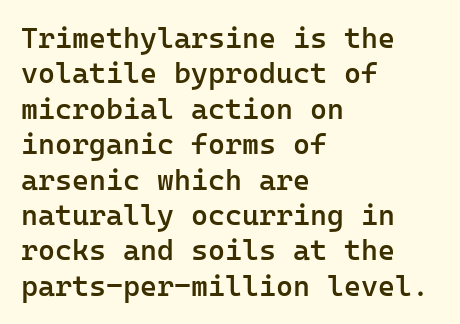
The gaps between neighbouring characters are ordinary and unremarkable. Italic? Not at all — the glyphs are vertical. No word sits above an underline. The typesetting leans somewhat heavy: a semibold. Compared with a centered layout, this one pins lines to the left instead.
